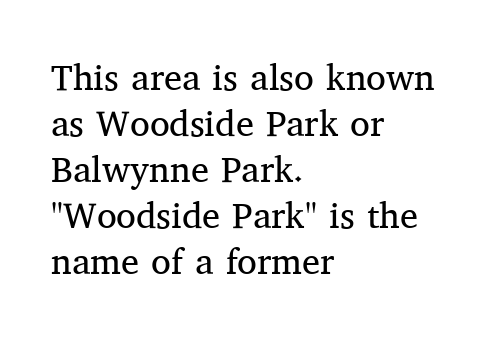
Nobody touched the tracking dial on this one. Font category for this specimen: serif. Heaviness? Minimal to ordinary, like unemphasized prose. Underline: absent. The rendering uses a moderate line-height, typical for paragraphs. Every row of glyphs begins at an identical x-position on the left.
